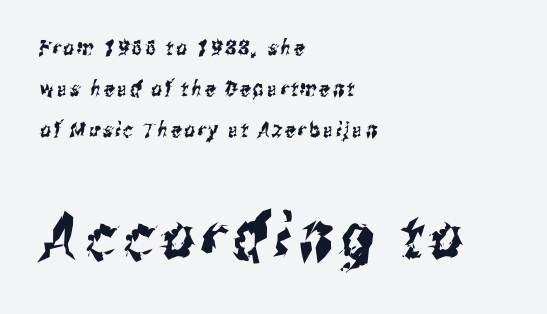
Q: Is the typeface a serif or a sans-serif typeface? A: Sans-serif.
Q: Is the text underlined? A: No.
Q: How is the paragraph aligned? A: Left-aligned.
Q: Is the spacing between lines tight, normal or loose? A: Loose.
Q: Which block of text is set in a larger size, the first (top) or the second (bottom)? A: The second (bottom) one.
Q: Width (condensed, normal, or wide)? A: Condensed.
Q: Stroke contrast? A: Medium.
Q: x-height? A: Medium.
Q: Monospaced? A: No.
